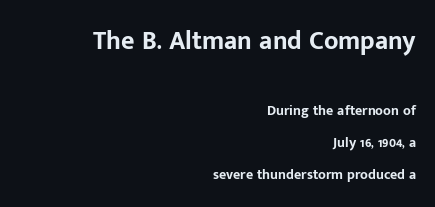
The image shows 26 px bold type, upright; set right-aligned, loose line spacing (2.29x), normal letter spacing, not underlined; the first (top) block is 1.86x larger.
